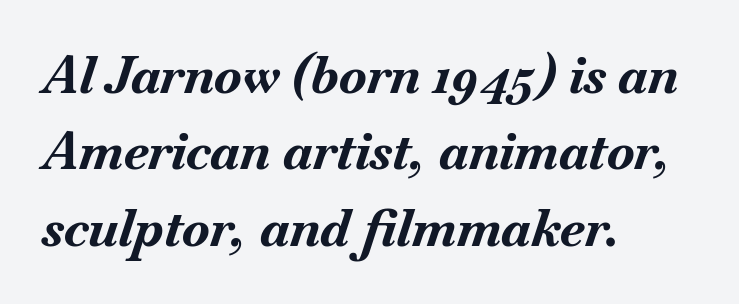
The image shows 51 px bold type, italic (leaning right); set left-aligned, normal line spacing (1.5x), normal letter spacing, not underlined; medium stroke contrast and a small x-height.
